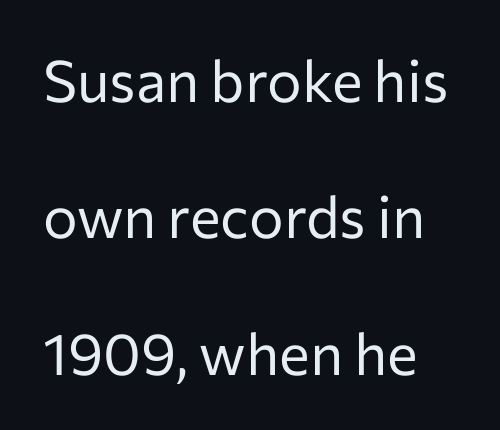
The image shows 58 px regular-weight sans-serif type, upright; set loose line spacing (2.35x), normal letter spacing, not underlined; low stroke contrast and a medium x-height.
